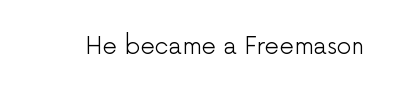
The type is set solid horizontally, with unmodified tracking. Words float on clear page, feet unadorned. A quiet, ordinary-to-light weight characterises the typeface. The type sits square on the baseline with zero lean.
